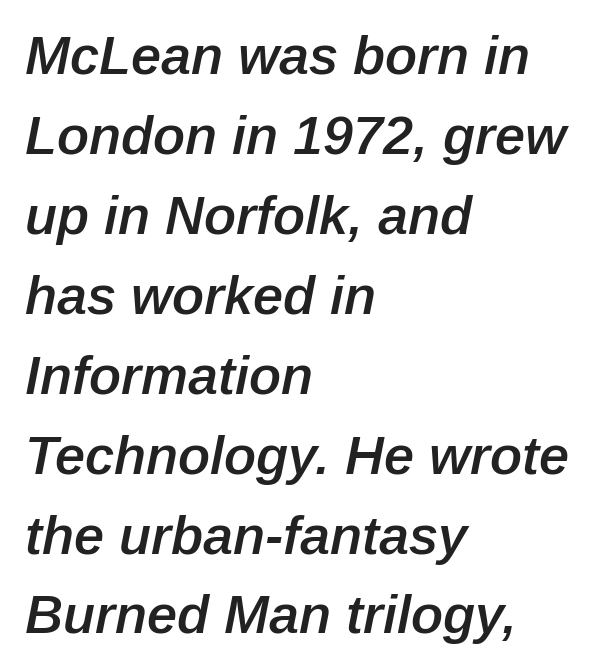
The image shows 54 px semibold type, italic (leaning right); set left-aligned, normal line spacing (1.48x), normal letter spacing, not underlined; low stroke contrast and a medium x-height.
